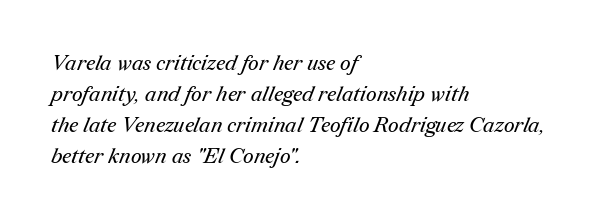
The paragraph shown leans on its left margin. Short note: letters normally spaced. A bare baseline throughout the passage. Is there much room between lines? A standard amount, neither cramped nor airy. Think standard paragraph weight, or any step lighter than that.
